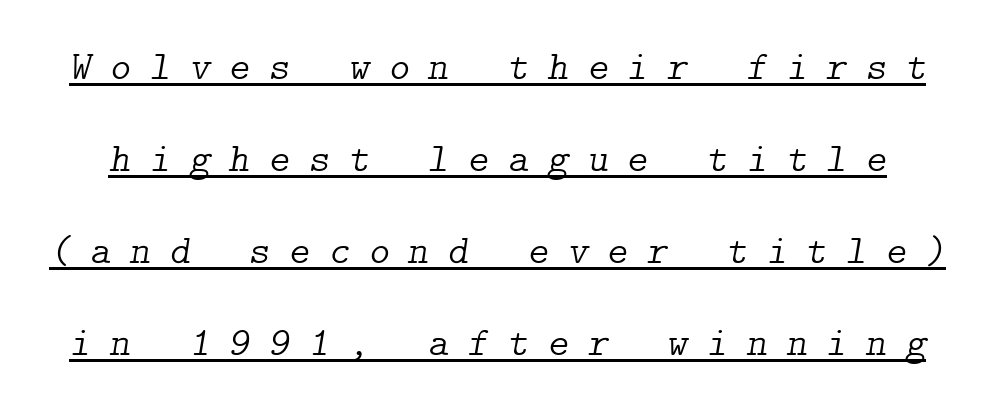
The image shows 40 px light serif type, italic (leaning right); set loose line spacing (2.3x), unusually wide letter spacing (+0.47 em), underlined; low stroke contrast and a medium x-height.
